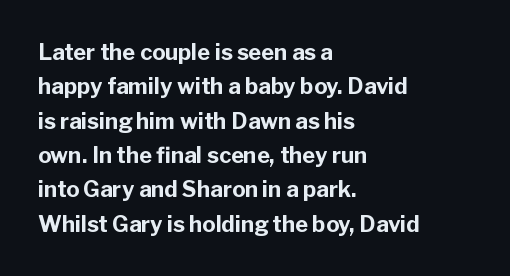
The image shows 22 px bold type, upright; set left-aligned, normal line spacing (1.56x), normal letter spacing, not underlined.
